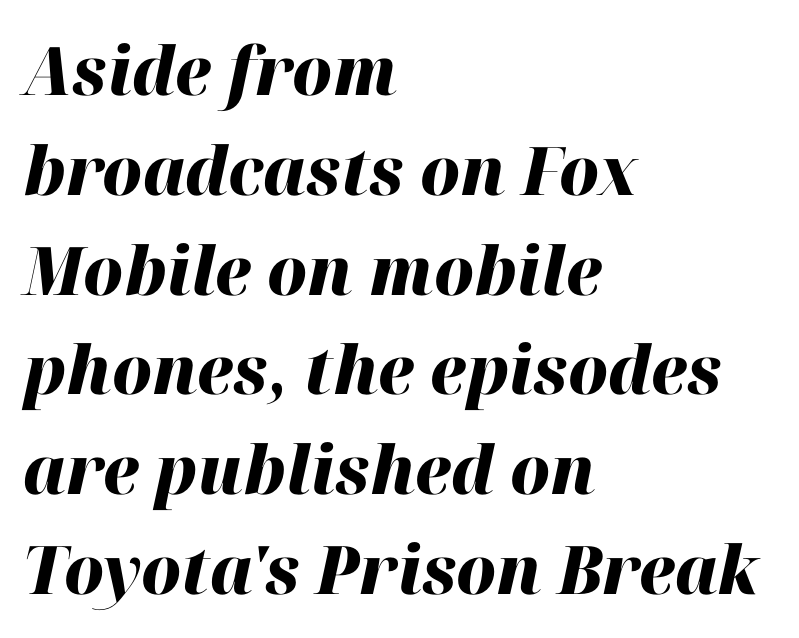
The image shows 67 px heavy type, italic (leaning right); set left-aligned, normal line spacing (1.49x), normal letter spacing, not underlined; high stroke contrast and a medium x-height.
